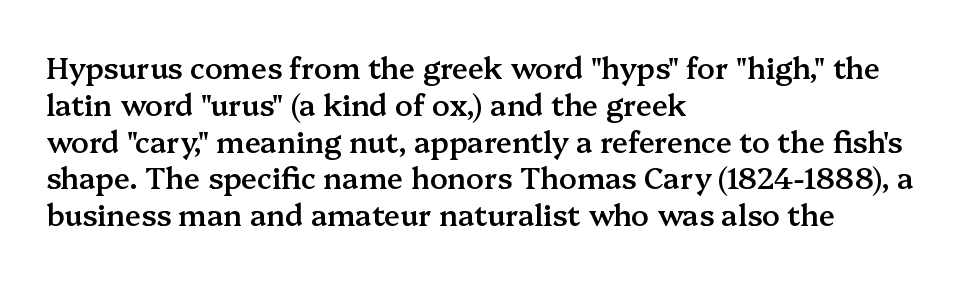
{"serif": "yes", "italic": "no", "bold": "semi", "weight": "semibold", "width": "normal", "stroke_contrast": "medium", "x_height": "medium", "monospaced": "no", "underline": "no", "align": "left", "line_spacing": "normal", "line_spacing_ratio": 1.27, "letter_spacing": "normal", "letter_spacing_em": 0.0, "glyph_px": 29}
